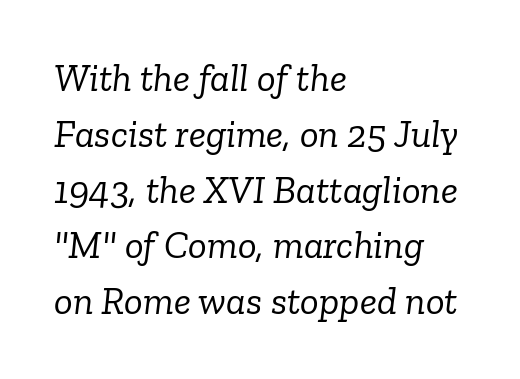
{"serif": "yes", "italic": "yes", "lean": "right", "slant_degrees": 6, "bold": "no", "weight": "light", "width": "normal", "stroke_contrast": "low", "x_height": "medium", "monospaced": "no", "underline": "no", "align": "left", "line_spacing": "normal", "line_spacing_ratio": 1.43, "letter_spacing": "normal", "letter_spacing_em": 0.0, "glyph_px": 39}
